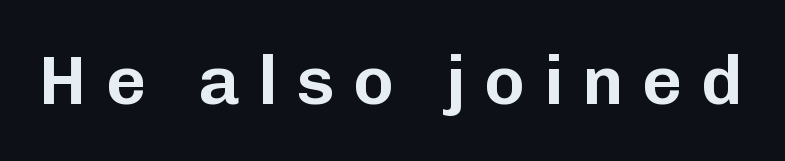
The passage shown has open, widely tracked lettering throughout. Notice how the stems are strictly vertical — no italics here. Each row of text sits above clean, open space. The rendering uses natural spacing where letterforms have individual widths. This sample uses a sans-serif face.
